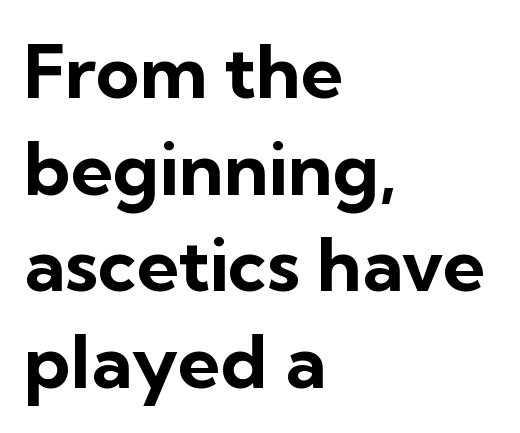
The image shows 75 px bold sans-serif type, upright; set left-aligned, normal line spacing (1.29x), normal letter spacing, not underlined; low stroke contrast and a medium x-height.
